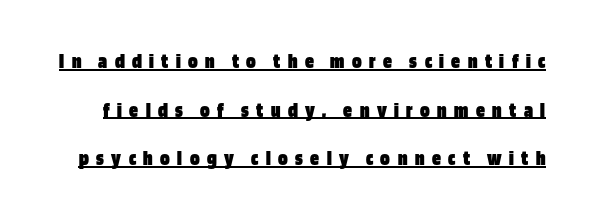
The image shows 22 px bold type, upright; set loose line spacing (2.21x), unusually wide letter spacing (+0.34 em), underlined.
